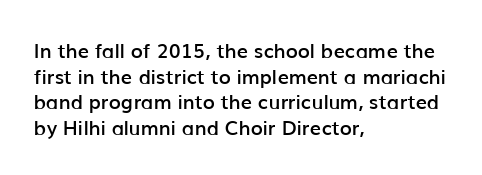
Caption: multi-line text, flush left, ragged right. This sample keeps an unexceptional amount of space between lines. Glance below the letters and you will spot only blank space. How are the letters spaced? Ordinarily, with no added tracking. The letters stand straight up with perfectly vertical stems.
